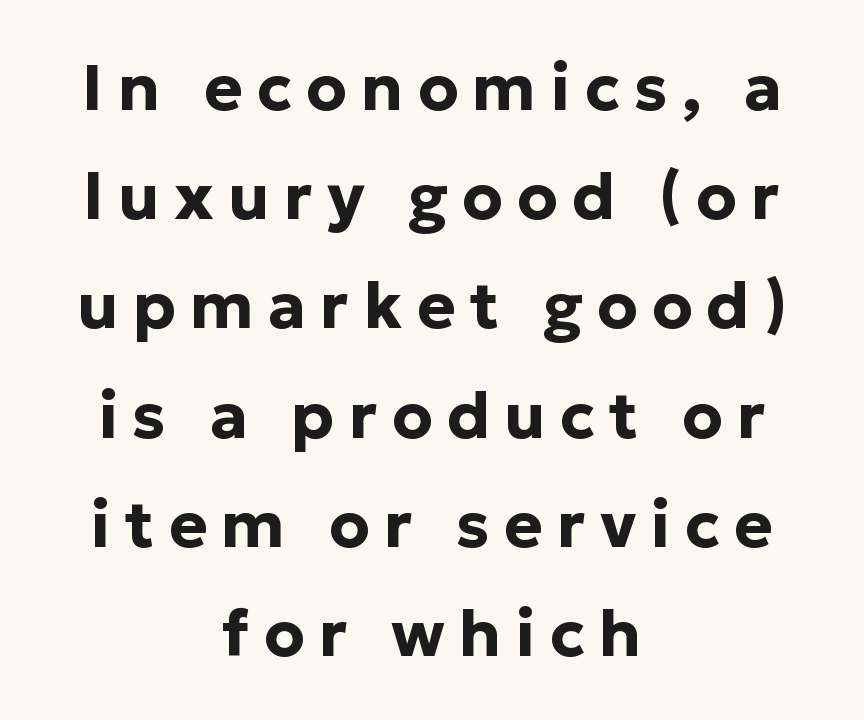
Q: Is the text bold? A: Yes.
Q: Is the text italic (slanted)? A: No, it is upright.
Q: Is the typeface a serif or a sans-serif typeface? A: Sans-serif.
Q: Is the text underlined? A: No.
Q: How is the paragraph aligned? A: Centered.
Q: Is the spacing between letters normal or unusually wide? A: Unusually wide.
Q: Is the spacing between lines tight, normal or loose? A: Normal.
Q: Width (condensed, normal, or wide)? A: Normal.
Q: Stroke contrast? A: Low.
Q: x-height? A: Medium.
Q: Monospaced? A: No.
